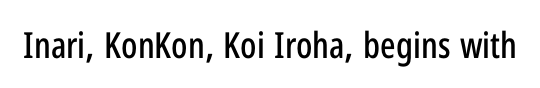
Q: Is the text italic (slanted)? A: No, it is upright.
Q: Is the typeface a serif or a sans-serif typeface? A: Sans-serif.
Q: Is the text underlined? A: No.
Q: Is the spacing between letters normal or unusually wide? A: Normal.
Q: Width (condensed, normal, or wide)? A: Condensed.
Q: Stroke contrast? A: Low.
Q: x-height? A: Medium.
Q: Monospaced? A: No.
